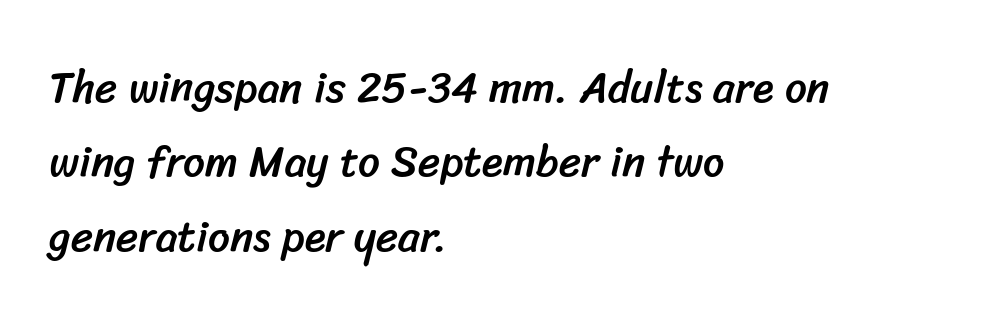
A typesetter would call this zero additional tracking. No word sits above an underline. Varying glyph widths throughout — classic text-font behaviour. Regarding serifs, this sample does without them.
